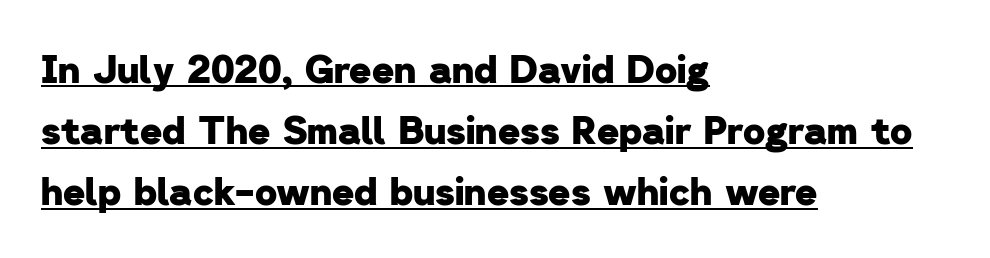
Q: Is the text bold? A: Yes.
Q: Is the typeface a serif or a sans-serif typeface? A: Sans-serif.
Q: Is the text underlined? A: Yes.
Q: How is the paragraph aligned? A: Left-aligned.
Q: Is the spacing between letters normal or unusually wide? A: Normal.
Q: Is the spacing between lines tight, normal or loose? A: Normal.
Q: Width (condensed, normal, or wide)? A: Normal.
Q: Stroke contrast? A: Low.
Q: x-height? A: Medium.
Q: Monospaced? A: No.
